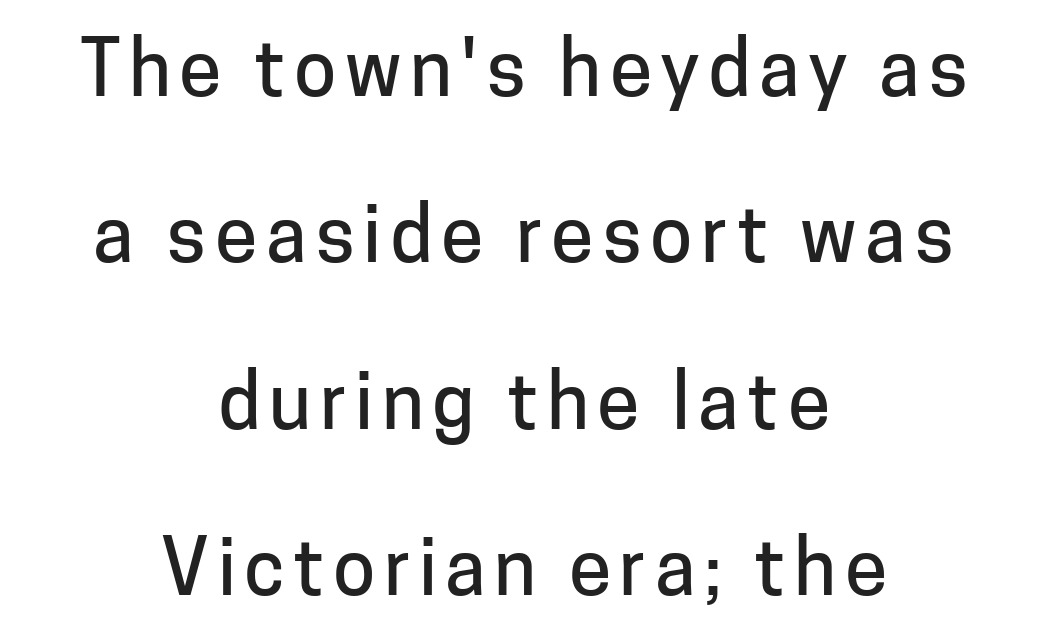
Successive baselines arrive slowly, with a big drop between each. A bare baseline throughout the passage. Which margin do the lines hug? Neither — every line sits in the middle. Does the lettering tilt? It doesn't — this is upright. This sample has the flowing, uneven cadence of proportional lettering. Stroke terminals: plain, sans-serif.
